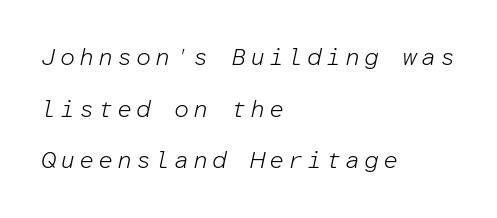
{"italic": "yes", "lean": "right", "slant_degrees": 12, "bold": "no", "underline": "no", "align": "left", "line_spacing": "loose", "line_spacing_ratio": 2.15, "glyph_px": 24}
